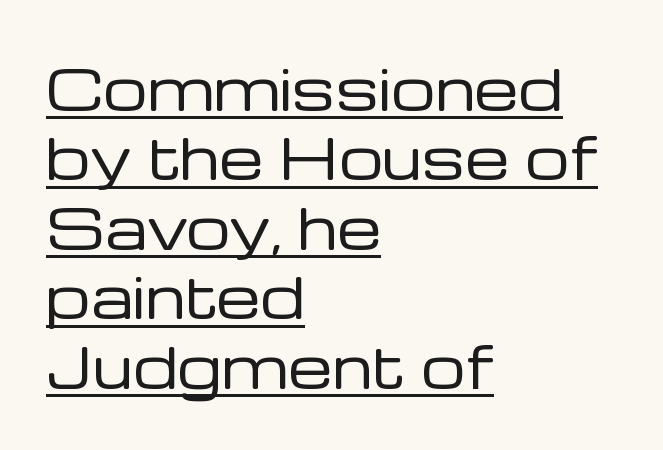
The image shows 56 px regular-weight sans-serif type, upright; set left-aligned, line spacing 1.24x, normal letter spacing, underlined; low stroke contrast and a medium x-height.
